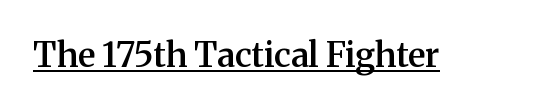
The image shows 34 px semibold serif type, upright; set normal letter spacing, underlined; medium stroke contrast and a medium x-height.
